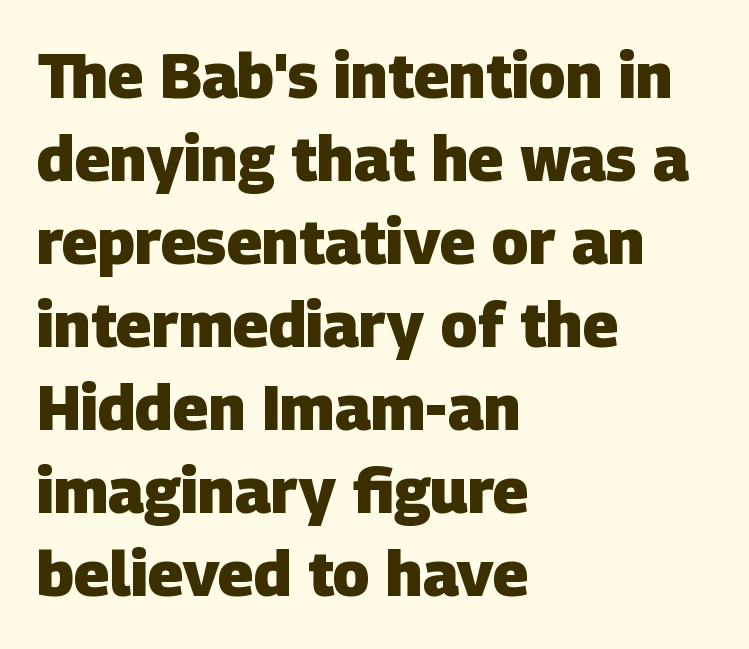
Q: Is the text bold? A: Yes.
Q: Is the typeface a serif or a sans-serif typeface? A: Sans-serif.
Q: Is the text underlined? A: No.
Q: How is the paragraph aligned? A: Left-aligned.
Q: Is the spacing between letters normal or unusually wide? A: Normal.
Q: Is the spacing between lines tight, normal or loose? A: Normal.
Q: Width (condensed, normal, or wide)? A: Normal.
Q: Stroke contrast? A: Low.
Q: x-height? A: Large.
Q: Monospaced? A: No.
